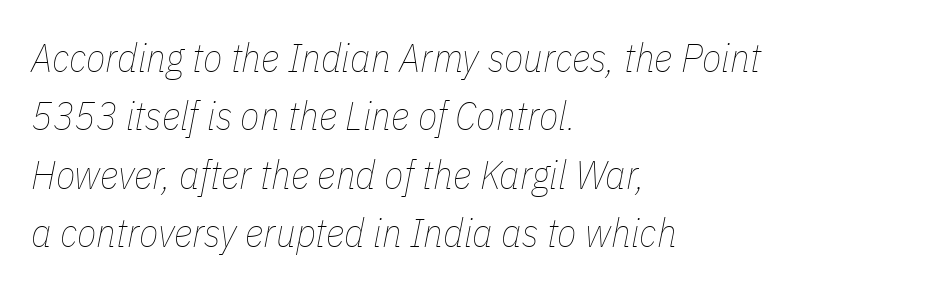
Posture: slanted. These lines are rendered in a variable-pitch font. Rows of type keep a routine distance in the vertical direction. Reading down the block, your eye returns to a fixed left position each line. The zone under the glyphs is completely vacant. Unbolded letterforms with no extra heft.
